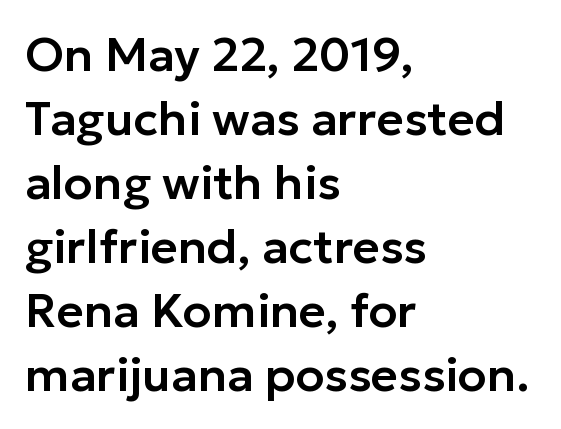
Q: Is the text italic (slanted)? A: No, it is upright.
Q: Is the typeface a serif or a sans-serif typeface? A: Sans-serif.
Q: Is the text underlined? A: No.
Q: How is the paragraph aligned? A: Left-aligned.
Q: Is the spacing between letters normal or unusually wide? A: Normal.
Q: Is the spacing between lines tight, normal or loose? A: Normal.
Q: Width (condensed, normal, or wide)? A: Normal.
Q: Stroke contrast? A: Low.
Q: x-height? A: Medium.
Q: Monospaced? A: No.
